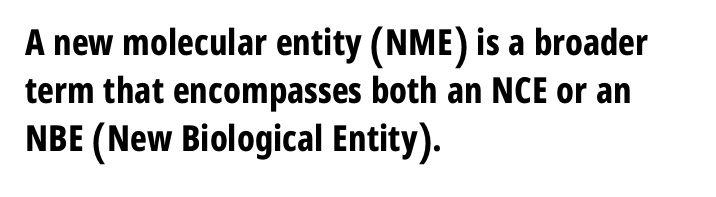
{"serif": "no", "italic": "no", "bold": "yes", "weight": "bold", "width": "condensed", "stroke_contrast": "low", "x_height": "medium", "monospaced": "no", "underline": "no", "align": "left", "line_spacing": "normal", "line_spacing_ratio": 1.34, "letter_spacing": "normal", "letter_spacing_em": 0.0, "glyph_px": 36}
